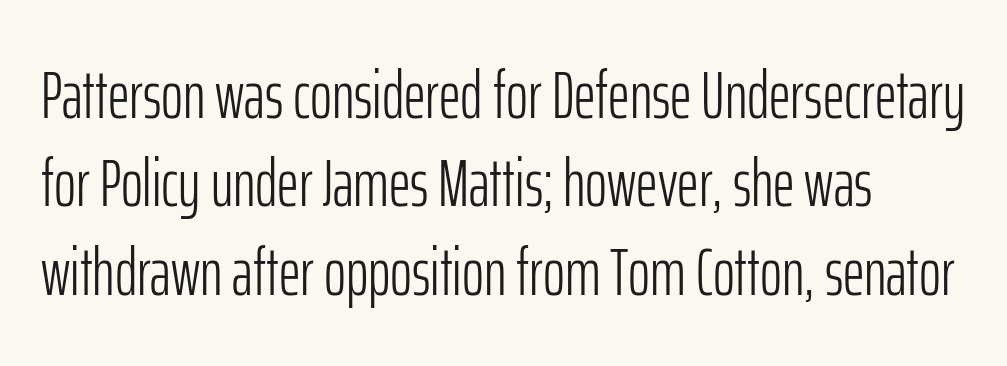
Q: Is the text bold? A: No.
Q: Is the text italic (slanted)? A: No, it is upright.
Q: Is the typeface a serif or a sans-serif typeface? A: Sans-serif.
Q: Is the text underlined? A: No.
Q: How is the paragraph aligned? A: Left-aligned.
Q: Is the spacing between letters normal or unusually wide? A: Normal.
Q: Is the spacing between lines tight, normal or loose? A: Normal.
Q: Width (condensed, normal, or wide)? A: Condensed.
Q: Stroke contrast? A: Low.
Q: x-height? A: Medium.
Q: Monospaced? A: No.
